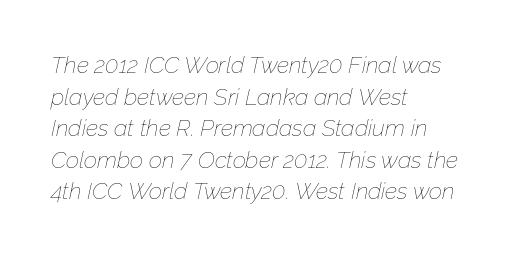
{"italic": "yes", "lean": "right", "slant_degrees": 12, "bold": "no", "underline": "no", "align": "left", "line_spacing": "normal", "line_spacing_ratio": 1.37, "letter_spacing": "normal", "letter_spacing_em": 0.0, "glyph_px": 23}
